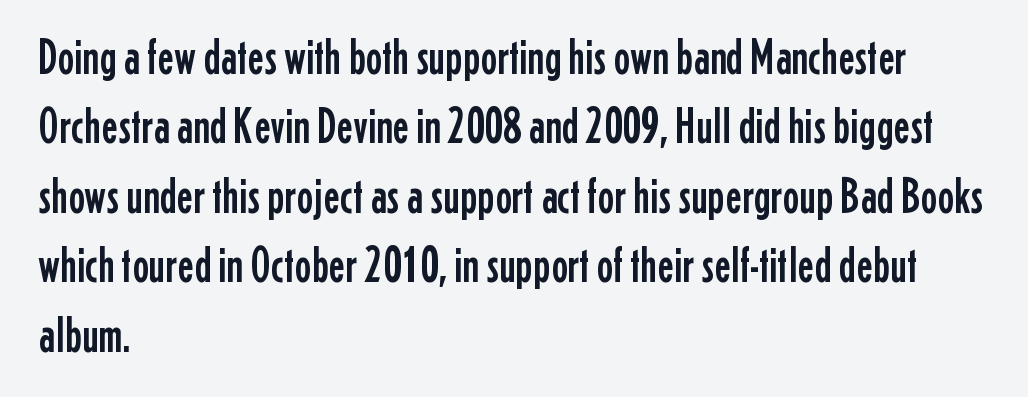
The rendering keeps characters at their native spacing. Character widths vary here, with narrow letters taking less room than wide ones. Italic: no, the glyphs are upright roman. Are there feet on the stems? There aren't — it's a sans. The paragraph has a hard left edge and a soft right edge. Lines of text with bare space underneath.
